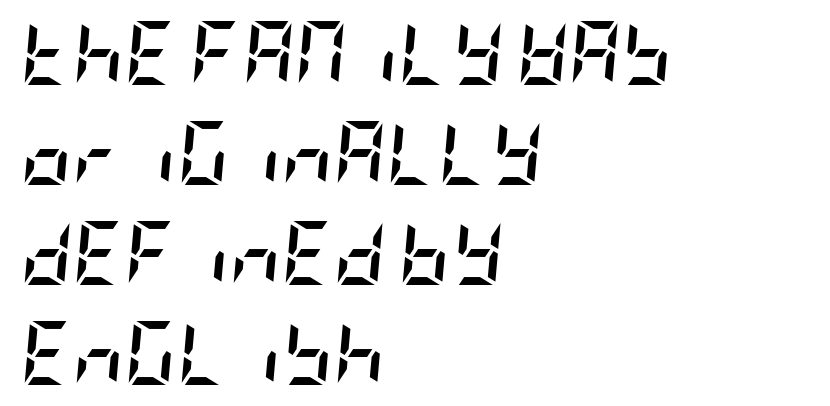
Q: Is the text bold? A: Yes.
Q: Is the text italic (slanted)? A: Yes, it leans right by about 5 degrees.
Q: Is the text underlined? A: No.
Q: How is the paragraph aligned? A: Left-aligned.
Q: Is the spacing between letters normal or unusually wide? A: Normal.
Q: Is the spacing between lines tight, normal or loose? A: Normal.
Q: Width (condensed, normal, or wide)? A: Condensed.
Q: Stroke contrast? A: Low.
Q: x-height? A: Large.
